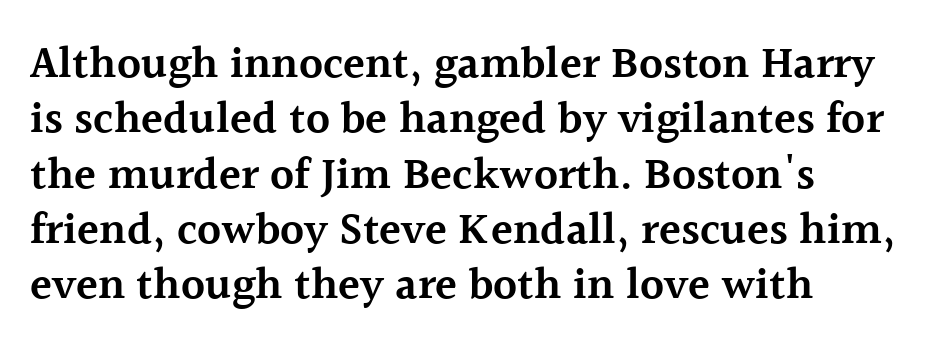
Q: Is the text bold? A: Semi-bold.
Q: Is the text italic (slanted)? A: No, it is upright.
Q: Is the typeface a serif or a sans-serif typeface? A: Serif.
Q: Is the text underlined? A: No.
Q: How is the paragraph aligned? A: Left-aligned.
Q: Is the spacing between letters normal or unusually wide? A: Normal.
Q: Width (condensed, normal, or wide)? A: Normal.
Q: x-height? A: Medium.
Q: Monospaced? A: No.
